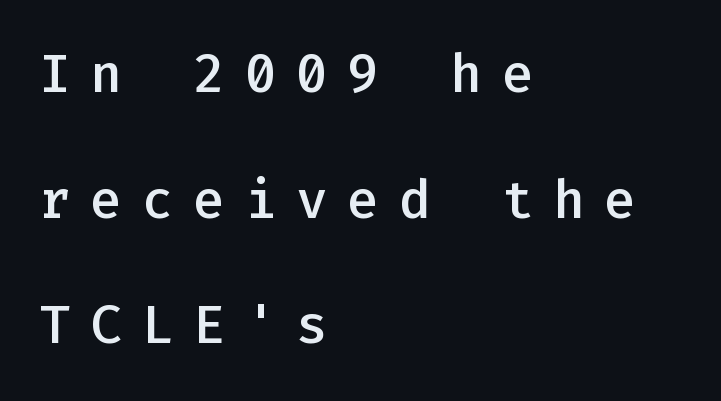
Q: Is the text bold? A: Semi-bold.
Q: Is the text italic (slanted)? A: No, it is upright.
Q: Is the typeface a serif or a sans-serif typeface? A: Sans-serif.
Q: Is the text underlined? A: No.
Q: How is the paragraph aligned? A: Left-aligned.
Q: Is the spacing between letters normal or unusually wide? A: Unusually wide.
Q: Is the spacing between lines tight, normal or loose? A: Loose.
Q: Width (condensed, normal, or wide)? A: Normal.
Q: Stroke contrast? A: Low.
Q: x-height? A: Medium.
Q: Monospaced? A: Yes.
